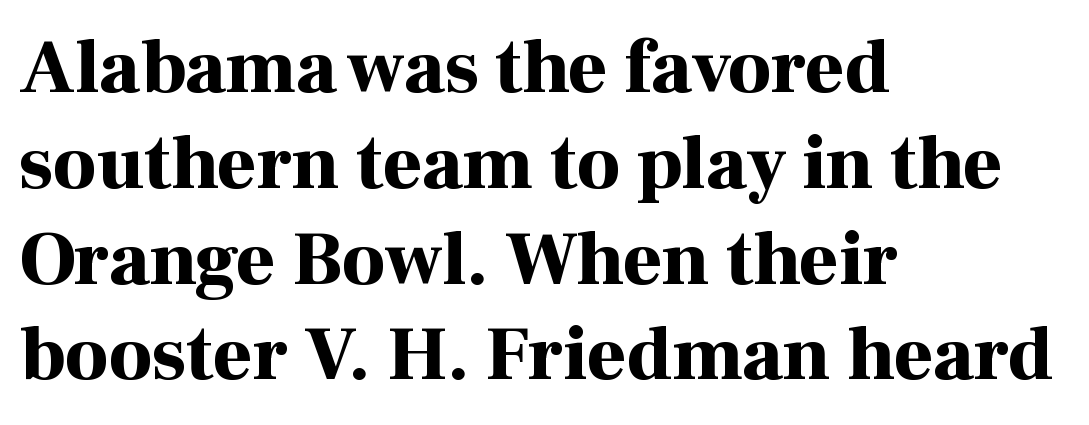
Italic? Not at all — the glyphs are vertical. The setting favours the left margin, as ordinary paragraphs usually do. Note: serifs present on the glyphs. These words are printed bold, with thick strokes throughout. The passage shown is typed in a proportional face where columns would drift.
